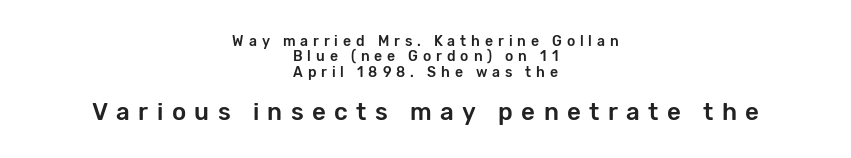
This rendering uses center alignment, leaving both contours irregular but symmetric. Descenders are the only things crossing below the line. The block of text is dense from top to bottom, with scant space between rows. It's the straight-up-and-down kind of type. The composition opens small and finishes big.
